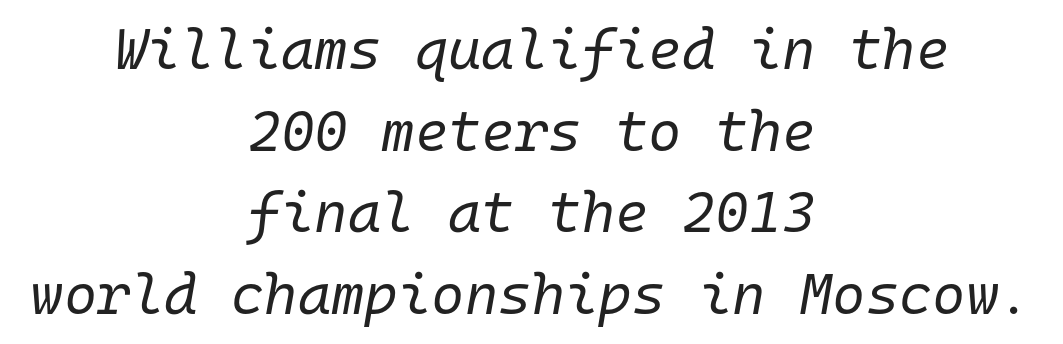
The image shows 57 px regular-weight type, italic (leaning right), monospaced; set centered, normal line spacing (1.43x), normal letter spacing, not underlined; low stroke contrast and a medium x-height.
